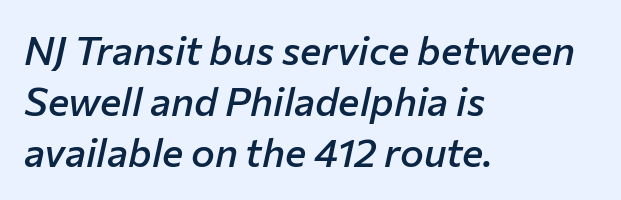
The image shows 40 px semibold type, italic (leaning right); set left-aligned, normal line spacing (1.27x), normal letter spacing, not underlined; low stroke contrast and a medium x-height.
